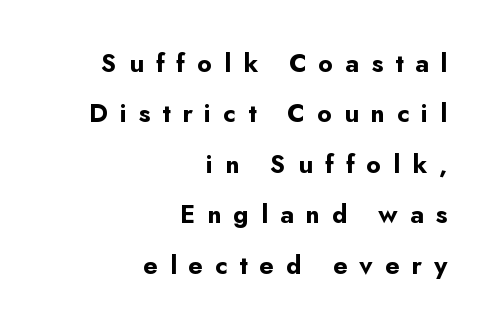
{"italic": "no", "bold": "yes", "underline": "no", "align": "right", "line_spacing": "loose", "line_spacing_ratio": 1.94, "letter_spacing": "wide", "letter_spacing_em": 0.46, "glyph_px": 26}
